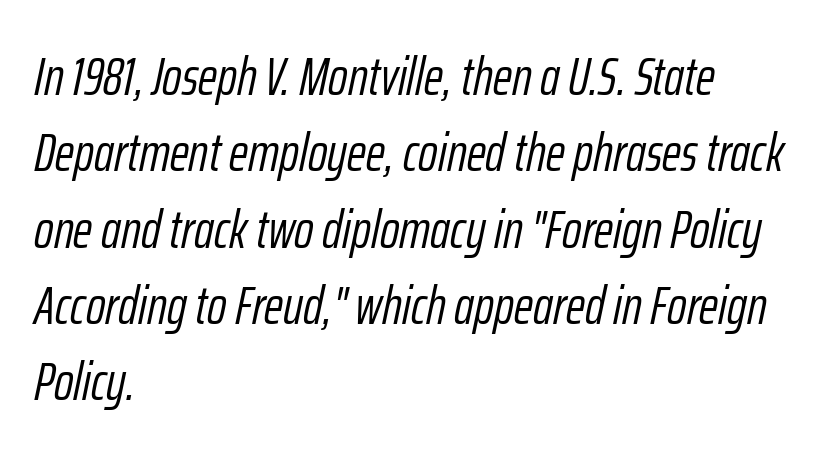
{"italic": "yes", "lean": "right", "slant_degrees": 12, "bold": "no", "weight": "light", "width": "condensed", "stroke_contrast": "low", "x_height": "medium", "monospaced": "no", "underline": "no", "align": "left", "line_spacing": "normal", "line_spacing_ratio": 1.44, "letter_spacing": "normal", "letter_spacing_em": 0.0, "glyph_px": 53}
